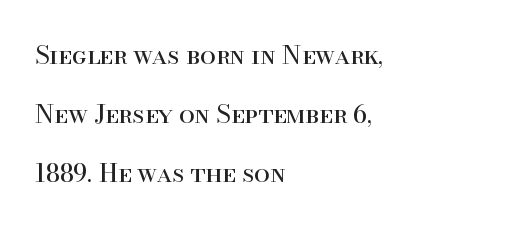
Q: Is the text bold? A: No.
Q: Is the text italic (slanted)? A: No, it is upright.
Q: Is the text underlined? A: No.
Q: How is the paragraph aligned? A: Left-aligned.
Q: Is the spacing between letters normal or unusually wide? A: Normal.
Q: Is the spacing between lines tight, normal or loose? A: Loose.
